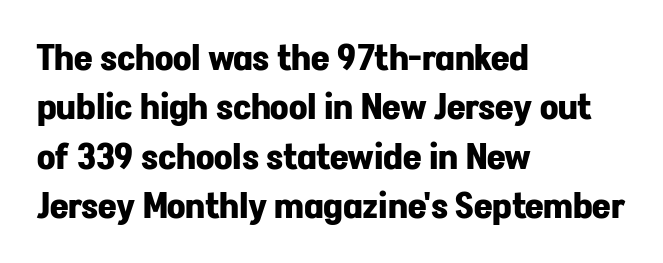
The image shows 36 px bold sans-serif type, upright; set left-aligned, normal line spacing (1.37x), normal letter spacing, not underlined; low stroke contrast and a medium x-height.
